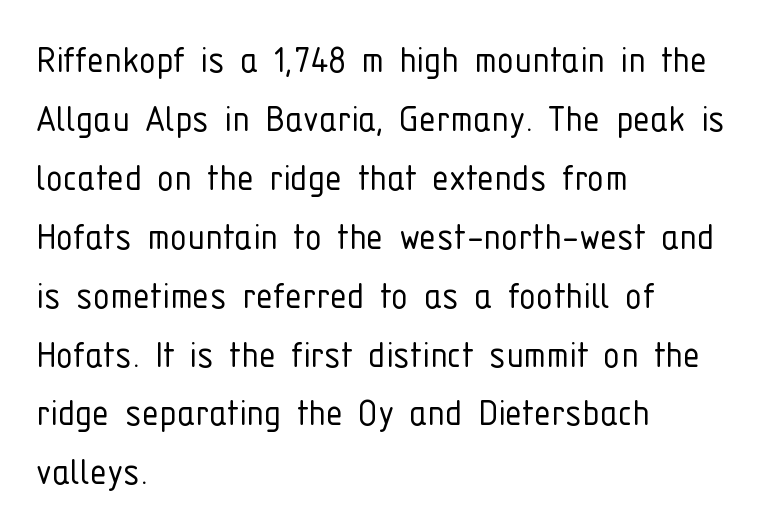
Q: Is the text bold? A: No.
Q: Is the text italic (slanted)? A: No, it is upright.
Q: Is the typeface a serif or a sans-serif typeface? A: Sans-serif.
Q: Is the text underlined? A: No.
Q: How is the paragraph aligned? A: Left-aligned.
Q: Is the spacing between letters normal or unusually wide? A: Normal.
Q: Is the spacing between lines tight, normal or loose? A: Normal.
Q: Width (condensed, normal, or wide)? A: Condensed.
Q: Stroke contrast? A: Low.
Q: x-height? A: Medium.
Q: Monospaced? A: No.
